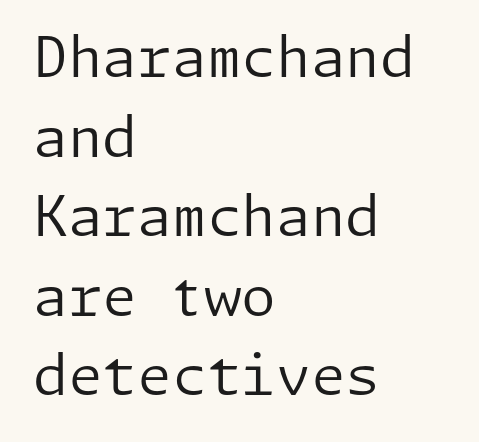
The image shows 56 px regular-weight sans-serif type, upright; set left-aligned, normal line spacing (1.42x), normal letter spacing, not underlined; low stroke contrast and a medium x-height.
